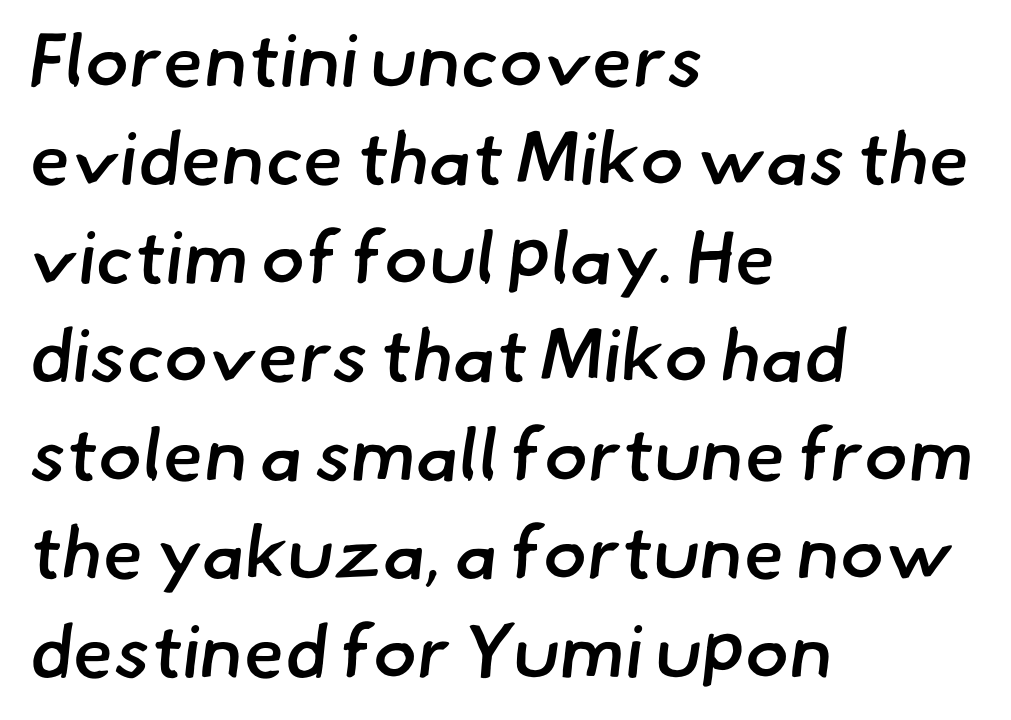
This rendering uses left alignment, leaving the right contour irregular. Check where the strokes stop: nothing finishes them off — pure sans. Summary of vertical rhythm: regular, with standard interline spacing. The letters sit at their default tracking, neither squeezed nor spread. Weight: semibold (demi).
